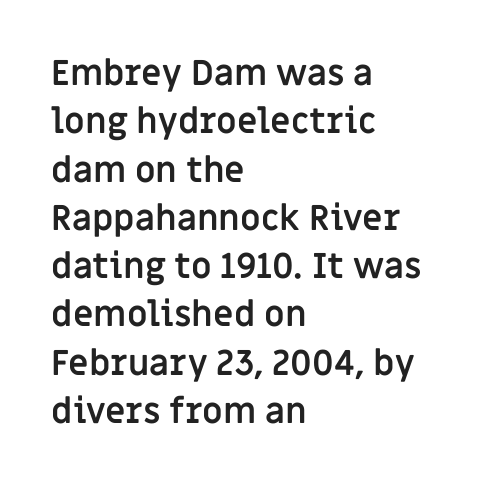
The text block is weighted toward the left margin, trailing off unevenly rightward. Horizontal bands of white between lines are of average thickness. These lines carry a lot of weight — the face is fully bold. Looks like regular typesetting: each glyph gets only the width it needs.
